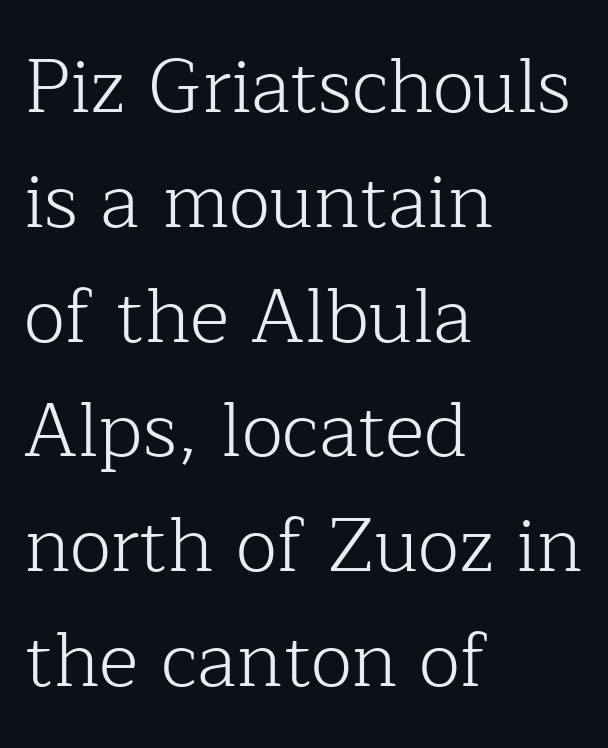
Left-aligned paragraph, ragged on the right. Heaviness? Minimal to ordinary, like unemphasized prose. Yep, those are serifs on the letters. The rows are spaced the way most documents space them. The axis of the letterforms is exactly vertical.
